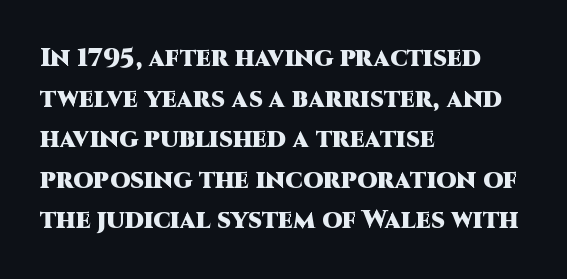
Students, note that the glyphs here touch the page at normal intervals. Lines of text with bare space underneath. Short and long lines alike share a common starting point at left. The font's upright variant was chosen for this text.
